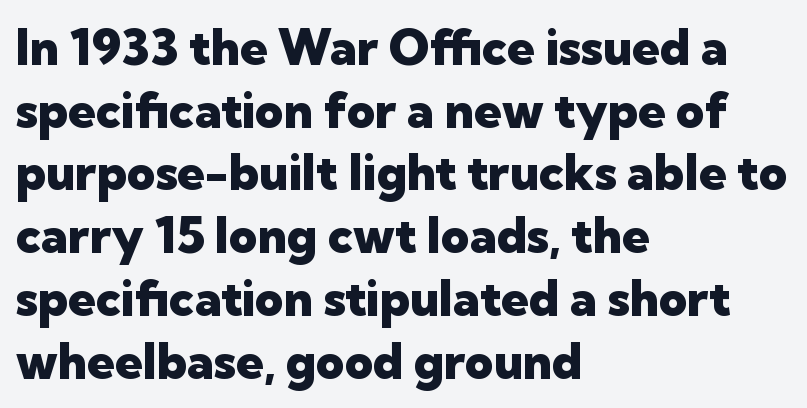
Q: Is the text bold? A: Yes.
Q: Is the text italic (slanted)? A: No, it is upright.
Q: Is the typeface a serif or a sans-serif typeface? A: Sans-serif.
Q: Is the text underlined? A: No.
Q: How is the paragraph aligned? A: Left-aligned.
Q: Is the spacing between letters normal or unusually wide? A: Normal.
Q: Is the spacing between lines tight, normal or loose? A: Normal.
Q: Width (condensed, normal, or wide)? A: Normal.
Q: Stroke contrast? A: Low.
Q: x-height? A: Medium.
Q: Monospaced? A: No.
